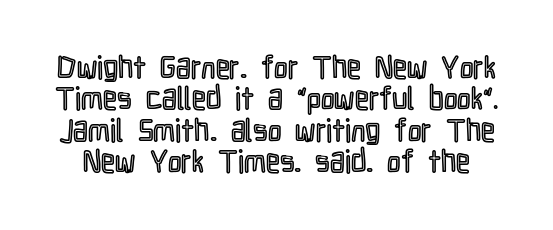
Q: Is the text italic (slanted)? A: No, it is upright.
Q: Is the text underlined? A: No.
Q: Is the spacing between letters normal or unusually wide? A: Normal.
Q: Is the spacing between lines tight, normal or loose? A: Tight.
Q: Width (condensed, normal, or wide)? A: Condensed.
Q: x-height? A: Medium.
Q: Monospaced? A: No.
